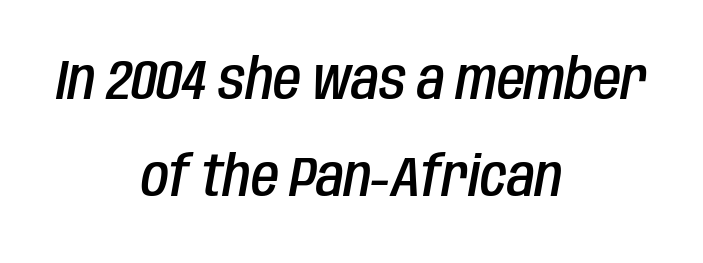
The image shows 57 px semibold, condensed type, italic (leaning right); set centered, normal line spacing (1.7x), normal letter spacing, not underlined; low stroke contrast and a large x-height.
